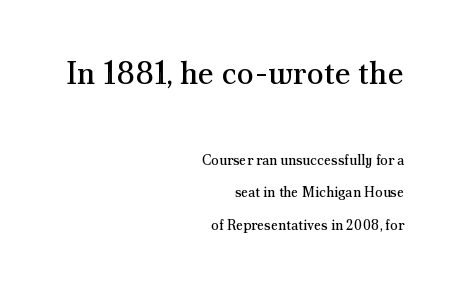
{"serif": "yes", "italic": "no", "bold": "no", "weight": "regular", "width": "normal", "stroke_contrast": "medium", "x_height": "small", "monospaced": "no", "underline": "no", "align": "right", "line_spacing": "loose", "line_spacing_ratio": 2.3, "letter_spacing": "normal", "letter_spacing_em": 0.0, "larger_block": "first", "size_ratio": 2.29, "glyph_px": 32}
